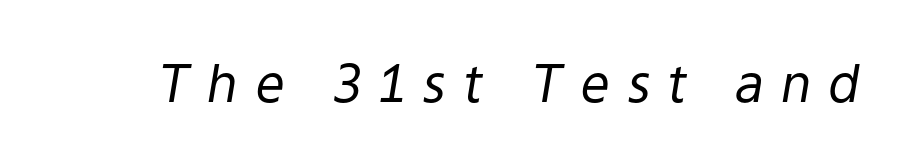
Q: Is the text bold? A: No.
Q: Is the text italic (slanted)? A: Yes, it leans right by about 9 degrees.
Q: Is the text underlined? A: No.
Q: Is the spacing between letters normal or unusually wide? A: Unusually wide.
Q: Width (condensed, normal, or wide)? A: Normal.
Q: Stroke contrast? A: Low.
Q: x-height? A: Medium.
Q: Monospaced? A: No.
